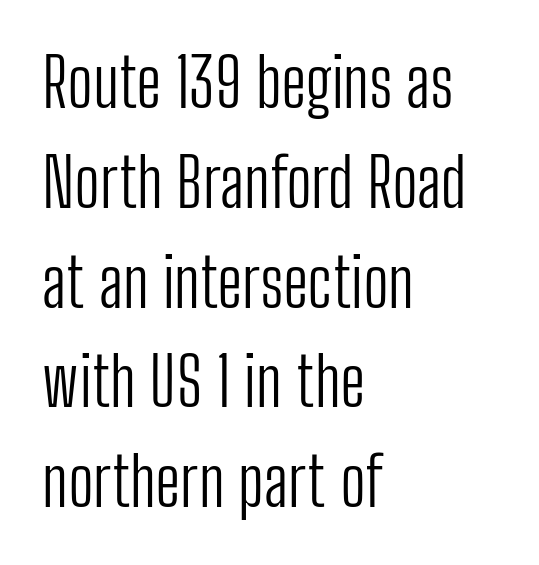
Q: Is the text bold? A: No.
Q: Is the text italic (slanted)? A: No, it is upright.
Q: Is the typeface a serif or a sans-serif typeface? A: Sans-serif.
Q: Is the text underlined? A: No.
Q: How is the paragraph aligned? A: Left-aligned.
Q: Is the spacing between letters normal or unusually wide? A: Normal.
Q: Is the spacing between lines tight, normal or loose? A: Normal.
Q: Width (condensed, normal, or wide)? A: Condensed.
Q: Stroke contrast? A: Low.
Q: x-height? A: Medium.
Q: Monospaced? A: No.
